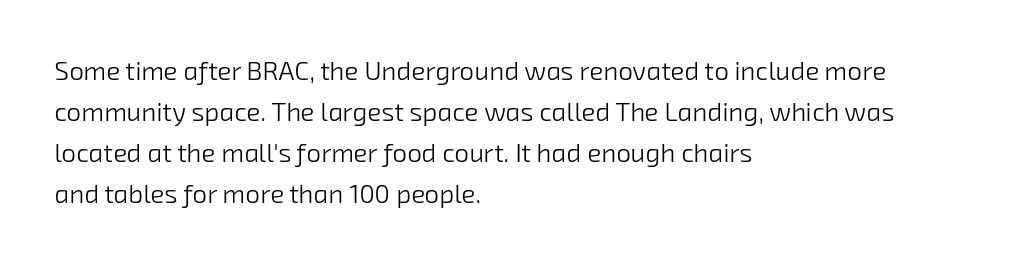
Layout note: lines flush left. Stroke mass is kept to a normal reading level or below. Each word holds together tightly as a unit, with standard inter-letter gaps. The passage shown stacks its lines at a standard gap.
